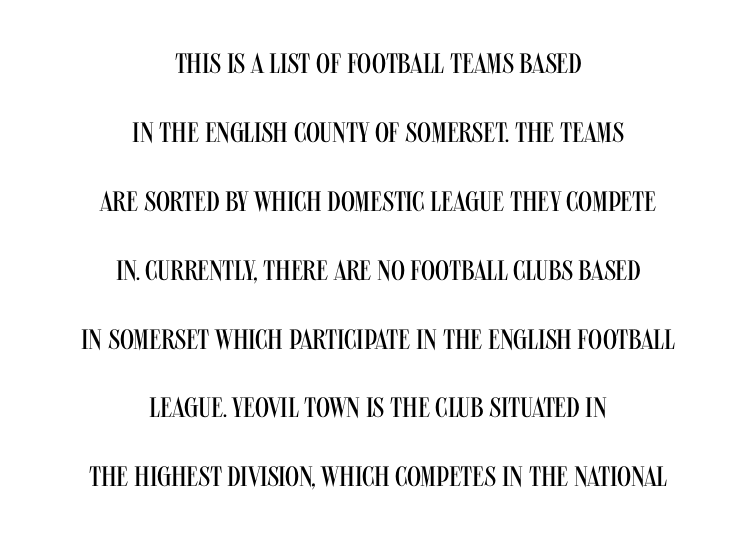
Q: Is the text bold? A: No.
Q: Is the text italic (slanted)? A: No, it is upright.
Q: Is the typeface a serif or a sans-serif typeface? A: Sans-serif.
Q: Is the text underlined? A: No.
Q: How is the paragraph aligned? A: Centered.
Q: Is the spacing between letters normal or unusually wide? A: Normal.
Q: Is the spacing between lines tight, normal or loose? A: Loose.
Q: Width (condensed, normal, or wide)? A: Condensed.
Q: Stroke contrast? A: Medium.
Q: x-height? A: Large.
Q: Monospaced? A: No.
